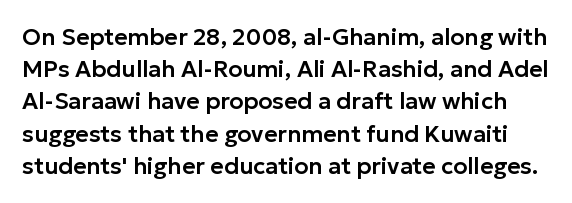
Posture: vertical. Letters rest on an invisible, unmarked baseline. How would I describe the line gaps? Plain and ordinary. Is the letter spacing exaggerated? No — it looks like the ordinary default.
